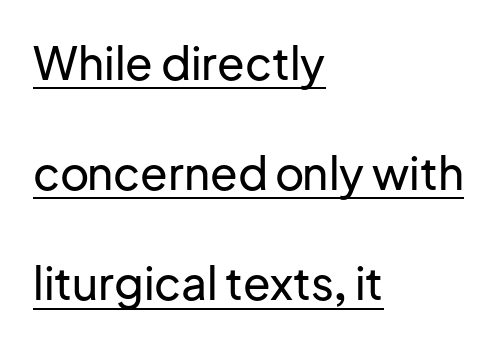
Q: Is the text italic (slanted)? A: No, it is upright.
Q: Is the typeface a serif or a sans-serif typeface? A: Sans-serif.
Q: Is the text underlined? A: Yes.
Q: How is the paragraph aligned? A: Left-aligned.
Q: Is the spacing between letters normal or unusually wide? A: Normal.
Q: Is the spacing between lines tight, normal or loose? A: Loose.
Q: Width (condensed, normal, or wide)? A: Normal.
Q: Stroke contrast? A: Low.
Q: x-height? A: Medium.
Q: Monospaced? A: No.
